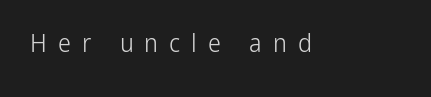
{"italic": "no", "bold": "no", "underline": "no", "letter_spacing": "wide", "letter_spacing_em": 0.42, "glyph_px": 26}
